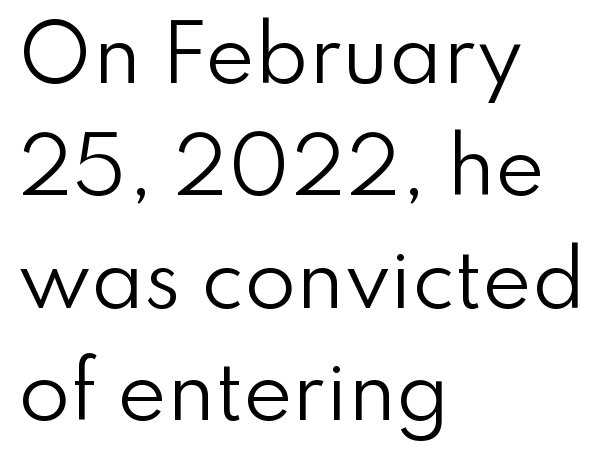
Q: Is the text bold? A: No.
Q: Is the text italic (slanted)? A: No, it is upright.
Q: Is the typeface a serif or a sans-serif typeface? A: Sans-serif.
Q: Is the text underlined? A: No.
Q: How is the paragraph aligned? A: Left-aligned.
Q: Is the spacing between letters normal or unusually wide? A: Normal.
Q: Is the spacing between lines tight, normal or loose? A: Normal.
Q: Width (condensed, normal, or wide)? A: Normal.
Q: Stroke contrast? A: Low.
Q: x-height? A: Small.
Q: Monospaced? A: No.
